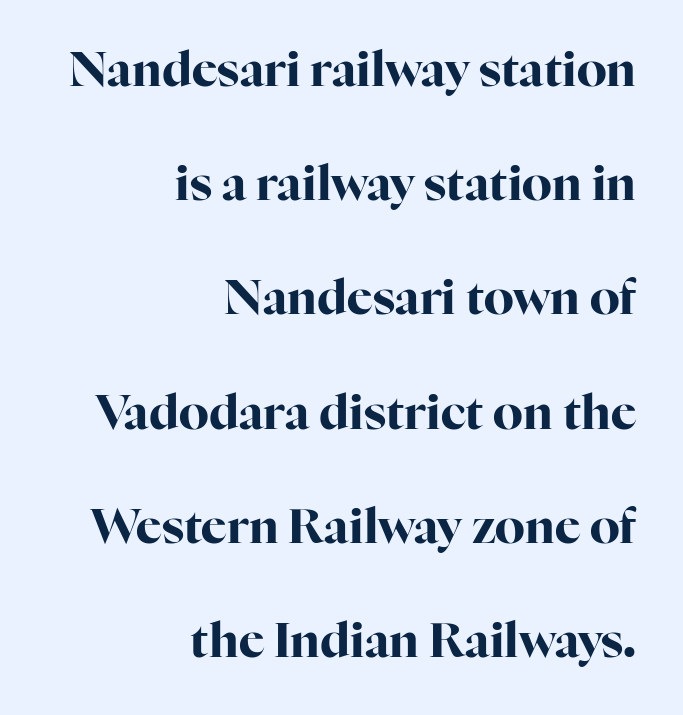
The image shows 48 px bold serif type, upright; set right-aligned, loose line spacing (2.38x), normal letter spacing, not underlined; high stroke contrast and a medium x-height.
